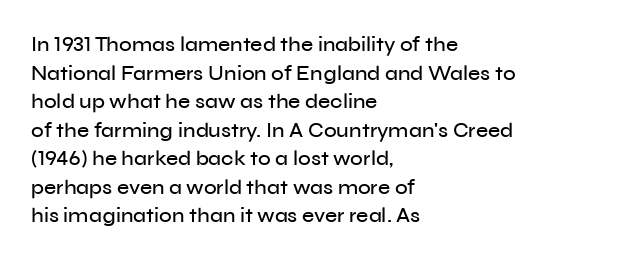
The rendering keeps characters at their native spacing. Does the lettering tilt? It doesn't — this is upright. Descender tails drop into unmarked territory. The lines sit at an ordinary, default distance from one another. One-word summary of the alignment: left.
